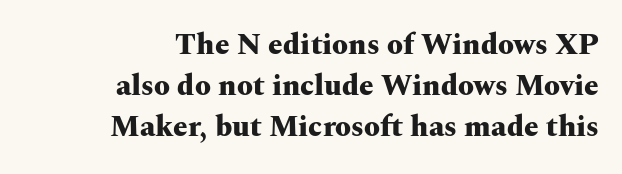
The image shows 29 px heavy, wide serif type, upright; set right-aligned, normal line spacing (1.42x), normal letter spacing, not underlined; medium stroke contrast and a medium x-height.
